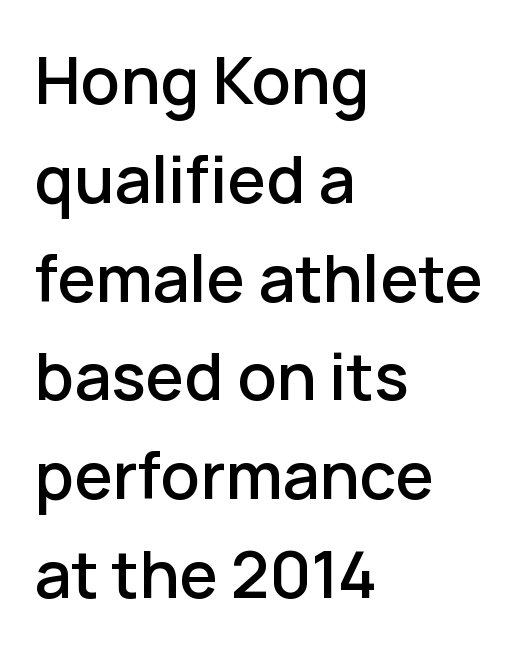
The image shows 65 px sans-serif type, upright; set left-aligned, normal line spacing (1.52x), normal letter spacing, not underlined; low stroke contrast and a medium x-height.
